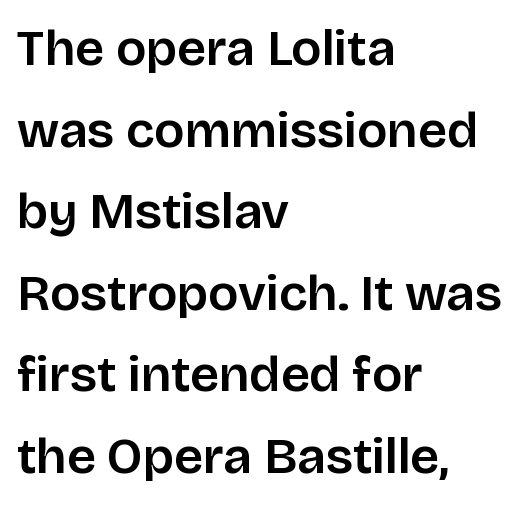
The image shows 51 px sans-serif type, upright; set left-aligned, normal line spacing (1.6x), normal letter spacing, not underlined; low stroke contrast and a large x-height.
